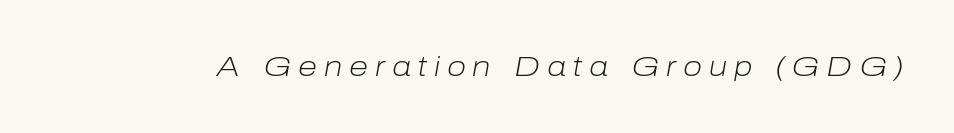
Q: Is the text bold? A: No.
Q: Is the text italic (slanted)? A: Yes, it leans right by about 10 degrees.
Q: Is the text underlined? A: No.
Q: Is the spacing between letters normal or unusually wide? A: Unusually wide.
Q: Width (condensed, normal, or wide)? A: Normal.
Q: Stroke contrast? A: Low.
Q: x-height? A: Medium.
Q: Monospaced? A: No.
